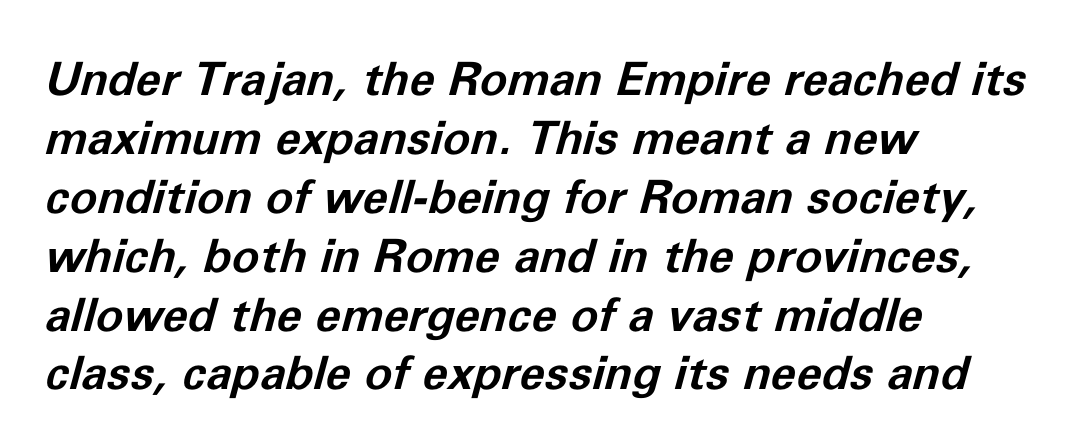
Q: Is the text bold? A: Yes.
Q: Is the text italic (slanted)? A: Yes, it leans right by about 11 degrees.
Q: Is the text underlined? A: No.
Q: How is the paragraph aligned? A: Left-aligned.
Q: Is the spacing between letters normal or unusually wide? A: Normal.
Q: Is the spacing between lines tight, normal or loose? A: Normal.
Q: Width (condensed, normal, or wide)? A: Normal.
Q: Stroke contrast? A: Low.
Q: x-height? A: Medium.
Q: Monospaced? A: No.
